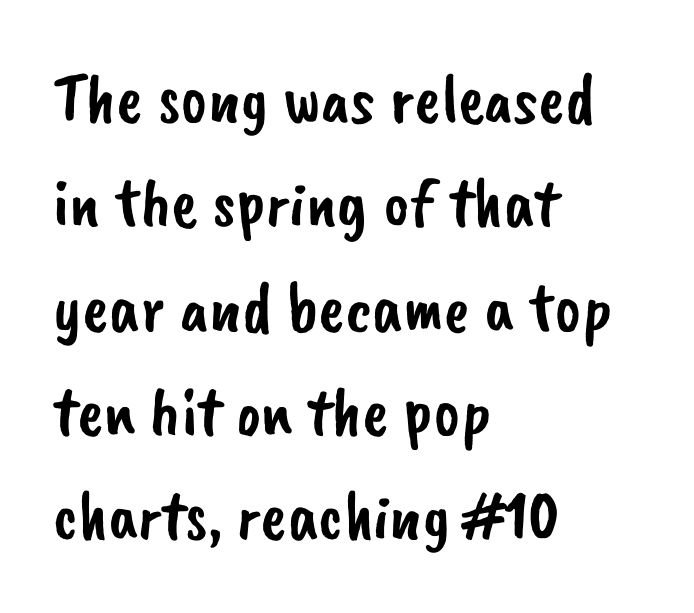
{"serif": "no", "width": "normal", "stroke_contrast": "low", "x_height": "small", "monospaced": "no", "underline": "no", "align": "left", "line_spacing": "normal", "line_spacing_ratio": 1.49, "letter_spacing": "normal", "letter_spacing_em": 0.0, "glyph_px": 70}
